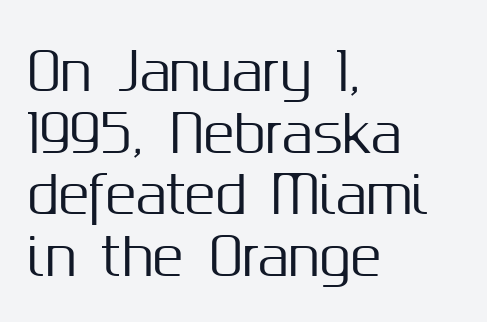
Q: Is the text italic (slanted)? A: No, it is upright.
Q: Is the typeface a serif or a sans-serif typeface? A: Sans-serif.
Q: Is the text underlined? A: No.
Q: How is the paragraph aligned? A: Left-aligned.
Q: Is the spacing between letters normal or unusually wide? A: Normal.
Q: Width (condensed, normal, or wide)? A: Normal.
Q: Stroke contrast? A: Medium.
Q: x-height? A: Medium.
Q: Monospaced? A: No.
